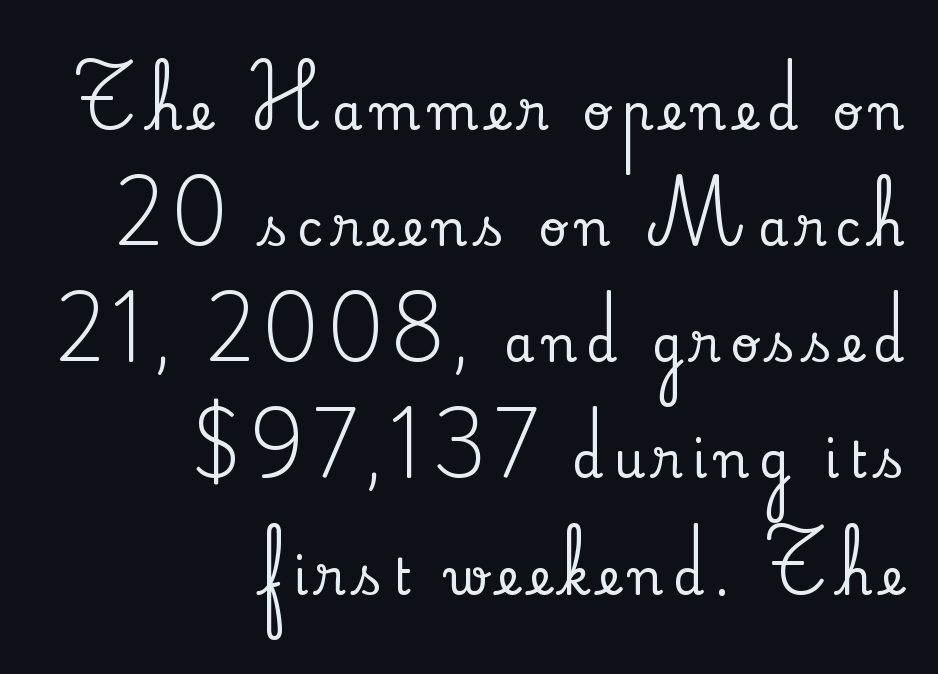
{"serif": "yes", "italic": "no", "width": "normal", "stroke_contrast": "low", "x_height": "small", "monospaced": "no", "underline": "no", "align": "right", "line_spacing": "loose", "line_spacing_ratio": 2.37, "letter_spacing": "wide", "letter_spacing_em": 0.2, "glyph_px": 49}
